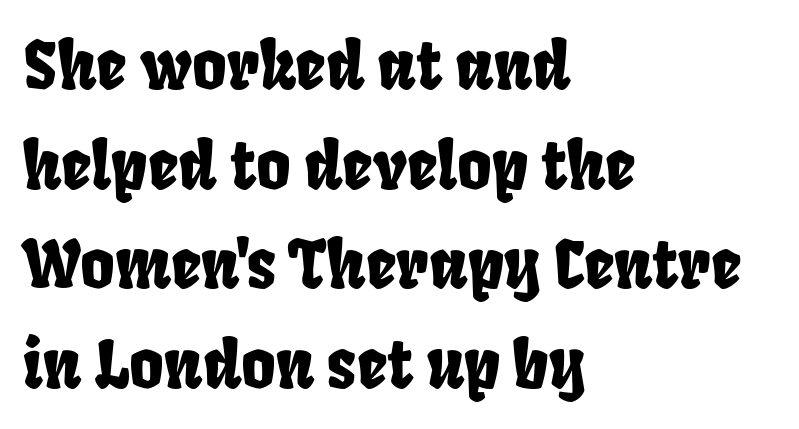
Q: Is the typeface a serif or a sans-serif typeface? A: Sans-serif.
Q: Is the text underlined? A: No.
Q: How is the paragraph aligned? A: Left-aligned.
Q: Is the spacing between letters normal or unusually wide? A: Normal.
Q: Is the spacing between lines tight, normal or loose? A: Normal.
Q: Width (condensed, normal, or wide)? A: Condensed.
Q: Stroke contrast? A: Low.
Q: x-height? A: Large.
Q: Monospaced? A: No.
